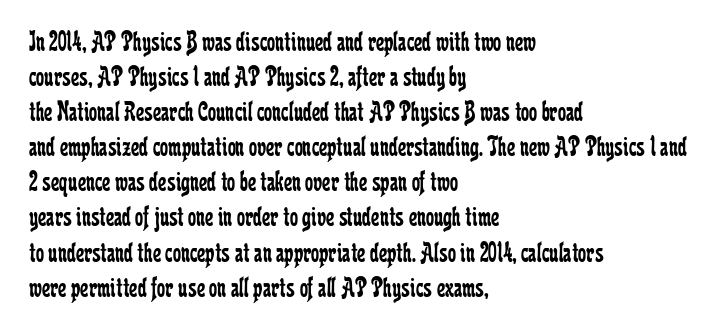
Q: Is the text bold? A: No.
Q: Is the text italic (slanted)? A: No, it is upright.
Q: Is the typeface a serif or a sans-serif typeface? A: Serif.
Q: Is the text underlined? A: No.
Q: How is the paragraph aligned? A: Left-aligned.
Q: Is the spacing between letters normal or unusually wide? A: Normal.
Q: Width (condensed, normal, or wide)? A: Condensed.
Q: Stroke contrast? A: Low.
Q: x-height? A: Medium.
Q: Monospaced? A: No.
